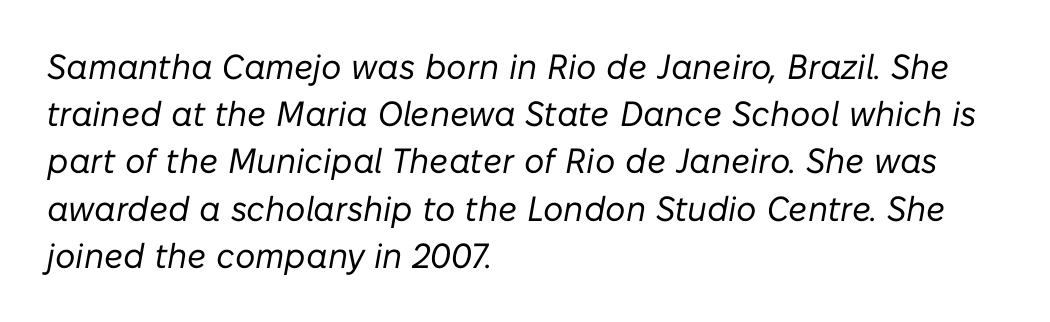
Q: Is the text bold? A: No.
Q: Is the text italic (slanted)? A: Yes, it leans right by about 10 degrees.
Q: Is the text underlined? A: No.
Q: How is the paragraph aligned? A: Left-aligned.
Q: Is the spacing between letters normal or unusually wide? A: Normal.
Q: Is the spacing between lines tight, normal or loose? A: Normal.
Q: Width (condensed, normal, or wide)? A: Normal.
Q: Stroke contrast? A: Low.
Q: x-height? A: Medium.
Q: Monospaced? A: No.
